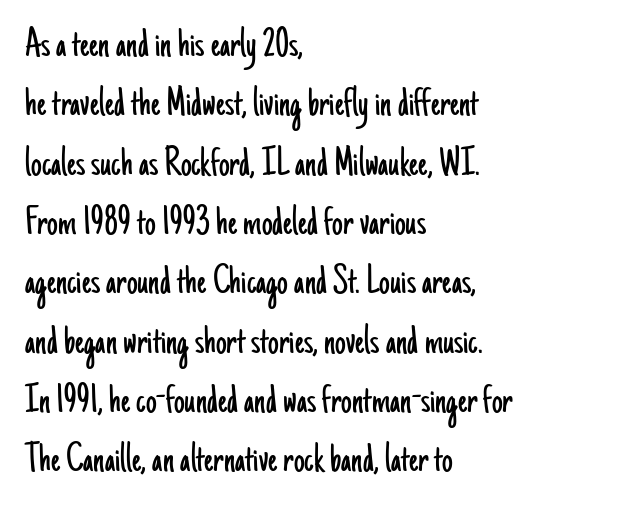
Q: Is the text bold? A: No.
Q: Is the text italic (slanted)? A: No, it is upright.
Q: Is the typeface a serif or a sans-serif typeface? A: Sans-serif.
Q: Is the text underlined? A: No.
Q: How is the paragraph aligned? A: Left-aligned.
Q: Is the spacing between letters normal or unusually wide? A: Normal.
Q: Is the spacing between lines tight, normal or loose? A: Normal.
Q: Width (condensed, normal, or wide)? A: Condensed.
Q: Stroke contrast? A: Low.
Q: x-height? A: Small.
Q: Monospaced? A: No.
